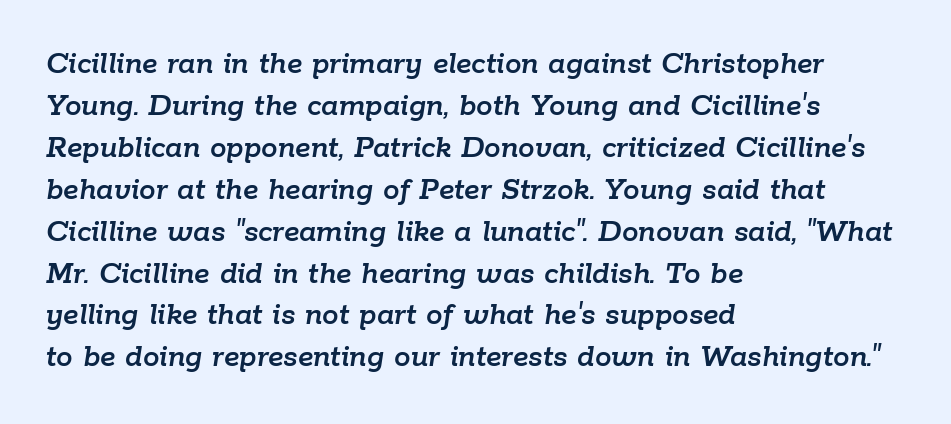
{"italic": "yes", "lean": "right", "slant_degrees": 9, "width": "normal", "stroke_contrast": "low", "x_height": "medium", "monospaced": "no", "underline": "no", "align": "left", "line_spacing": "normal", "line_spacing_ratio": 1.27, "letter_spacing": "normal", "letter_spacing_em": 0.0, "glyph_px": 33}
